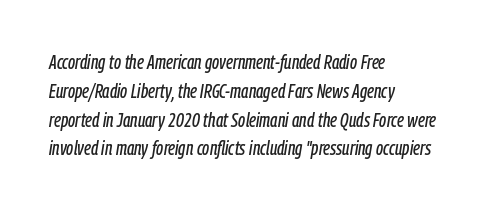
{"italic": "yes", "lean": "right", "slant_degrees": 9, "underline": "no", "align": "left", "line_spacing": "normal", "line_spacing_ratio": 1.44, "letter_spacing": "normal", "letter_spacing_em": 0.0, "glyph_px": 20}
